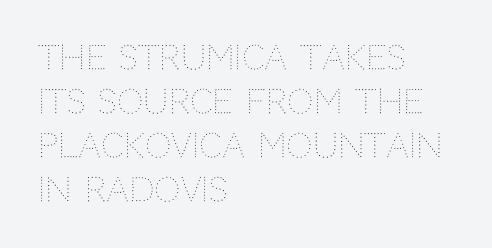
The axis of the letterforms is exactly vertical. Unbolded letterforms with no extra heft. Decoration check: the copy has no underline. Line starts are locked; line ends wander.
